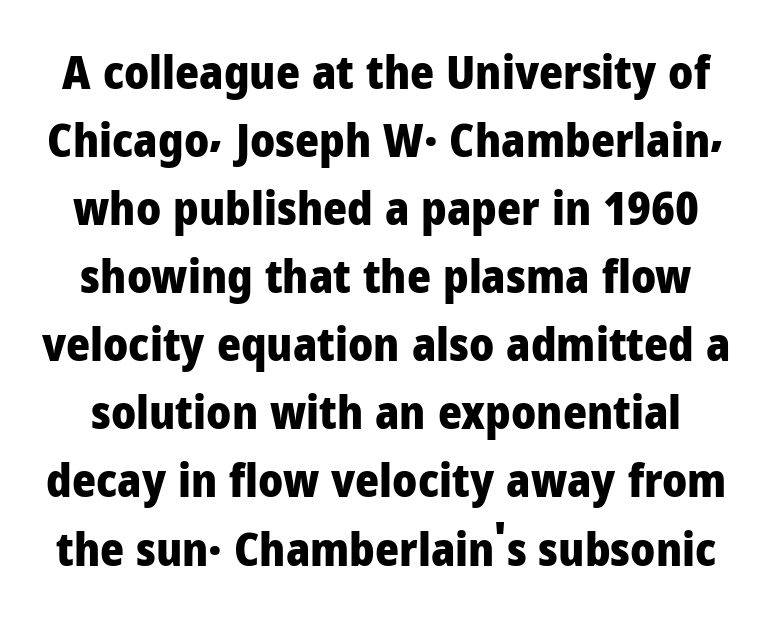
The image shows 46 px heavy sans-serif type, upright; set normal line spacing (1.48x), normal letter spacing, not underlined; low stroke contrast and a medium x-height.
